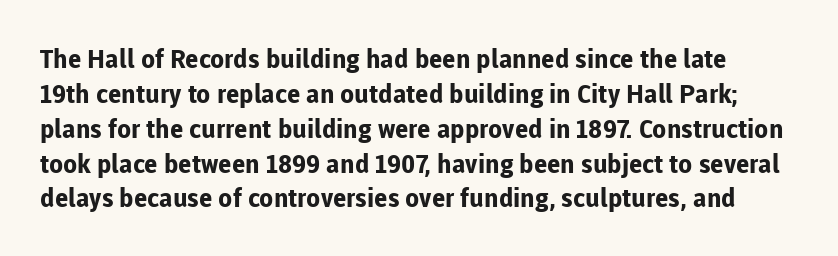
The image shows 26 px bold type, upright; set normal line spacing (1.34x), normal letter spacing, not underlined.
